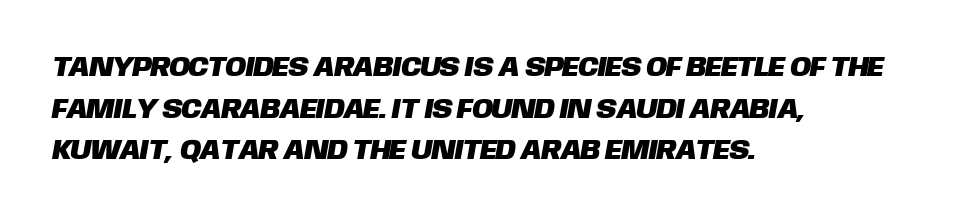
{"serif": "no", "width": "normal", "stroke_contrast": "low", "x_height": "large", "monospaced": "no", "underline": "no", "align": "left", "line_spacing": "normal", "line_spacing_ratio": 1.49, "letter_spacing": "normal", "letter_spacing_em": 0.0, "glyph_px": 28}
